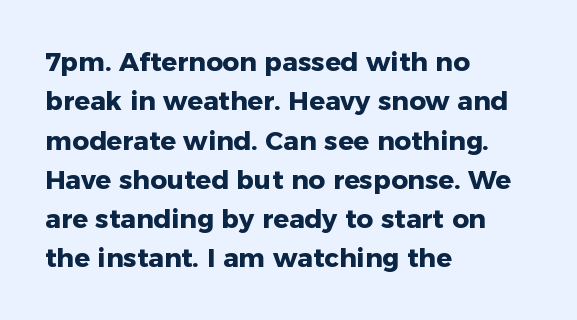
The image shows 26 px bold type, upright; set left-aligned, normal line spacing (1.51x), normal letter spacing, not underlined.
